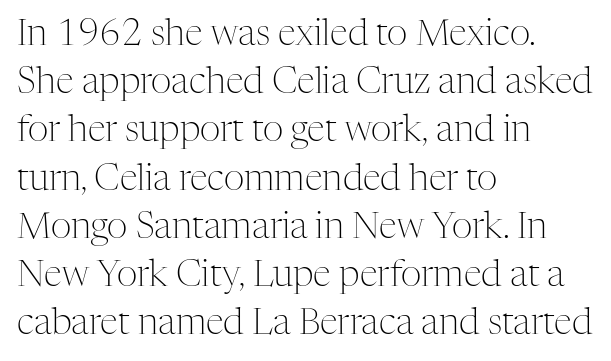
The image shows 36 px light serif type, upright; set left-aligned, normal line spacing (1.34x), normal letter spacing, not underlined; medium stroke contrast and a medium x-height.
